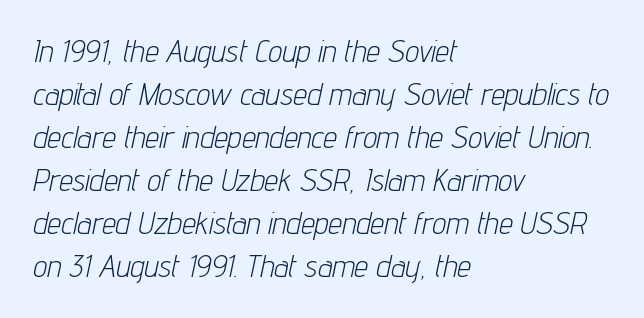
The image shows 31 px light, condensed type, italic (leaning right); set left-aligned, normal line spacing (1.39x), normal letter spacing, not underlined; low stroke contrast and a medium x-height.
